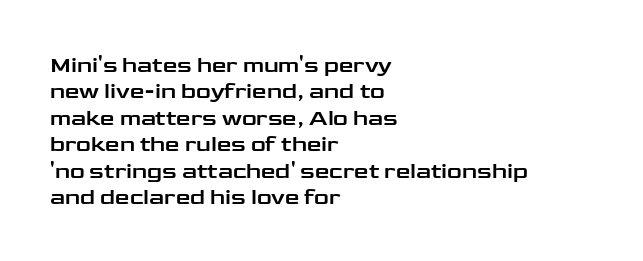
{"italic": "no", "underline": "no", "align": "left", "line_spacing": "tight", "line_spacing_ratio": 1.15, "letter_spacing": "normal", "letter_spacing_em": 0.0, "glyph_px": 23}
